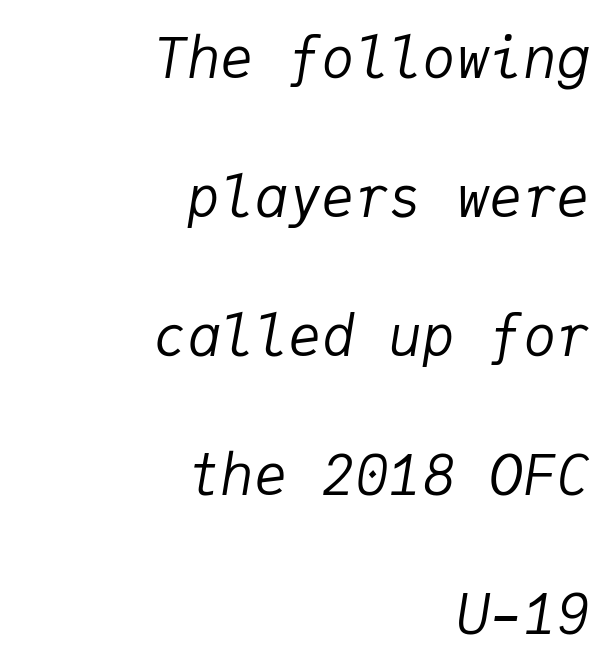
Q: Is the text bold? A: No.
Q: Is the text italic (slanted)? A: Yes, it leans right by about 9 degrees.
Q: Is the text underlined? A: No.
Q: How is the paragraph aligned? A: Right-aligned.
Q: Is the spacing between letters normal or unusually wide? A: Normal.
Q: Is the spacing between lines tight, normal or loose? A: Loose.
Q: Width (condensed, normal, or wide)? A: Normal.
Q: Stroke contrast? A: Low.
Q: x-height? A: Medium.
Q: Monospaced? A: Yes.
